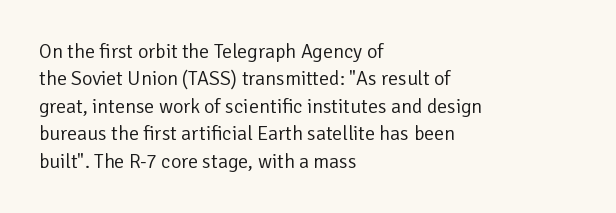
{"italic": "no", "bold": "no", "underline": "no", "align": "left", "line_spacing": "normal", "line_spacing_ratio": 1.37, "letter_spacing": "normal", "letter_spacing_em": 0.0, "glyph_px": 20}
